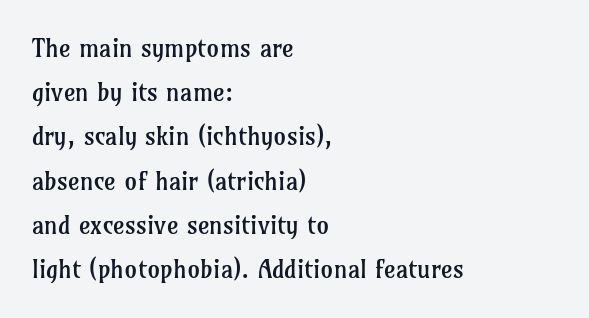
Q: Is the text bold? A: No.
Q: Is the text italic (slanted)? A: No, it is upright.
Q: Is the text underlined? A: No.
Q: How is the paragraph aligned? A: Left-aligned.
Q: Is the spacing between letters normal or unusually wide? A: Normal.
